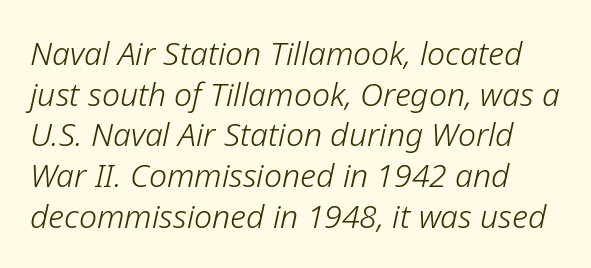
{"italic": "yes", "lean": "right", "slant_degrees": 12, "bold": "no", "weight": "light", "width": "normal", "stroke_contrast": "low", "x_height": "medium", "monospaced": "no", "underline": "no", "line_spacing": "normal", "line_spacing_ratio": 1.27, "letter_spacing": "normal", "letter_spacing_em": 0.0, "glyph_px": 32}
